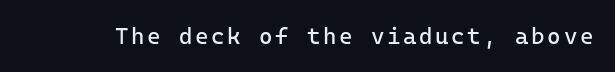
The image shows 23 px text type, upright; set not underlined.
